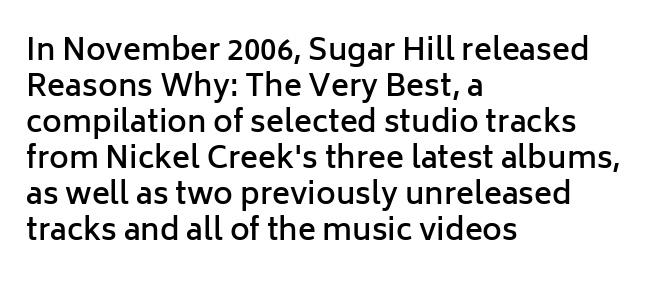
The image shows 30 px semibold sans-serif type, upright; set left-aligned, line spacing 1.2x, normal letter spacing, not underlined; low stroke contrast and a medium x-height.
